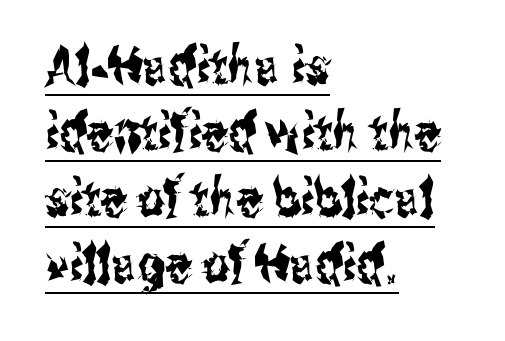
The designer went with a sans here, leaving each stem footless. The gaps between neighbouring characters are ordinary and unremarkable. Note the varied advance widths — an 'i' is clearly narrower than an 'm'. The compositor pushed each line to the left boundary. Italic? Not at all — the glyphs are vertical.
